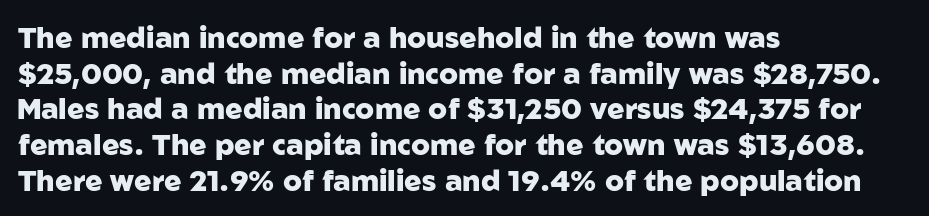
Q: Is the text bold? A: Yes.
Q: Is the text italic (slanted)? A: No, it is upright.
Q: Is the typeface a serif or a sans-serif typeface? A: Sans-serif.
Q: Is the text underlined? A: No.
Q: How is the paragraph aligned? A: Left-aligned.
Q: Is the spacing between letters normal or unusually wide? A: Normal.
Q: Width (condensed, normal, or wide)? A: Normal.
Q: Stroke contrast? A: Low.
Q: x-height? A: Medium.
Q: Monospaced? A: No.
